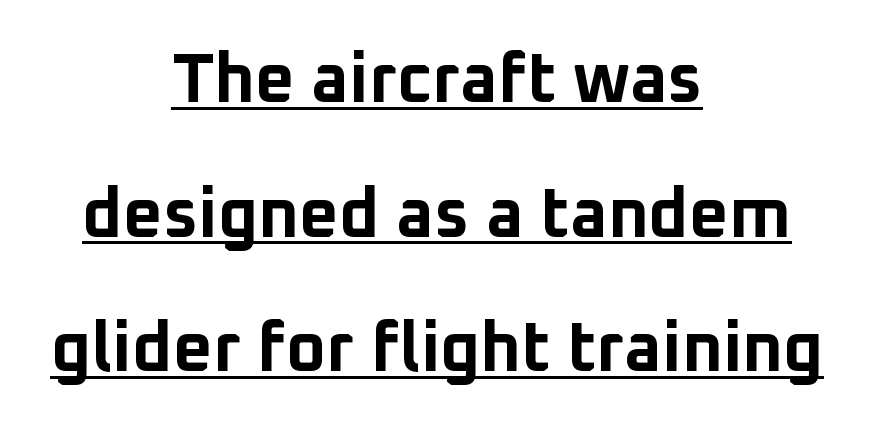
{"serif": "no", "italic": "no", "bold": "yes", "weight": "bold", "width": "normal", "stroke_contrast": "low", "x_height": "medium", "monospaced": "no", "underline": "yes", "align": "center", "line_spacing": "loose", "line_spacing_ratio": 1.95, "letter_spacing": "normal", "letter_spacing_em": 0.0, "glyph_px": 69}
